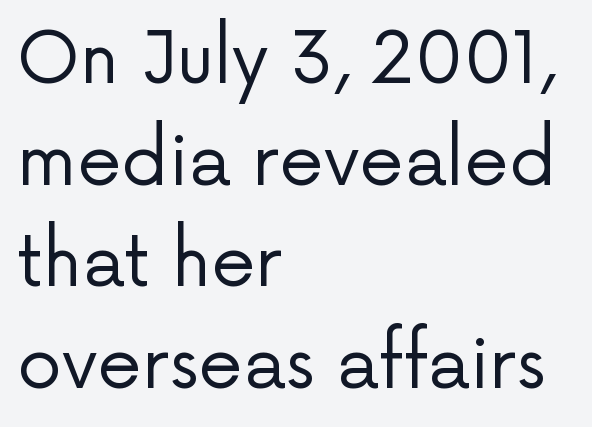
Q: Is the text bold? A: No.
Q: Is the text italic (slanted)? A: No, it is upright.
Q: Is the typeface a serif or a sans-serif typeface? A: Sans-serif.
Q: Is the text underlined? A: No.
Q: How is the paragraph aligned? A: Left-aligned.
Q: Is the spacing between letters normal or unusually wide? A: Normal.
Q: Is the spacing between lines tight, normal or loose? A: Normal.
Q: Width (condensed, normal, or wide)? A: Normal.
Q: Stroke contrast? A: Low.
Q: x-height? A: Medium.
Q: Monospaced? A: No.
